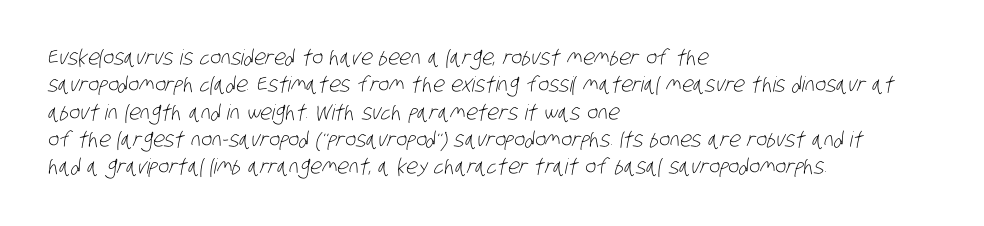
Is there much room between lines? A standard amount, neither cramped nor airy. You could call the tracking neutral — neither tight nor loose. The typesetter chose a ragged-right arrangement here. Only glyphs here, with clear space below each row. The weight would be labelled regular, book, light, or lighter still.
